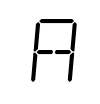
The image shows 66 px light, condensed serif type; set unusually wide letter spacing (+0.28 em), not underlined; low stroke contrast and a large x-height.
